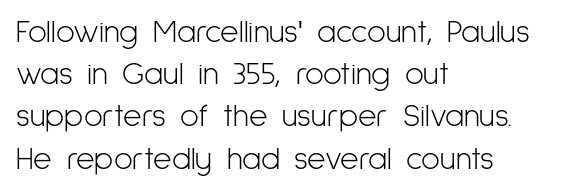
{"serif": "no", "italic": "no", "bold": "no", "weight": "light", "width": "condensed", "stroke_contrast": "low", "x_height": "medium", "monospaced": "no", "underline": "no", "align": "left", "line_spacing": "normal", "line_spacing_ratio": 1.32, "letter_spacing": "normal", "letter_spacing_em": 0.0, "glyph_px": 32}
